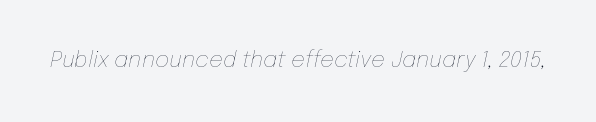
{"italic": "yes", "lean": "right", "slant_degrees": 12, "bold": "no", "underline": "no", "letter_spacing": "normal", "letter_spacing_em": 0.0, "glyph_px": 22}
